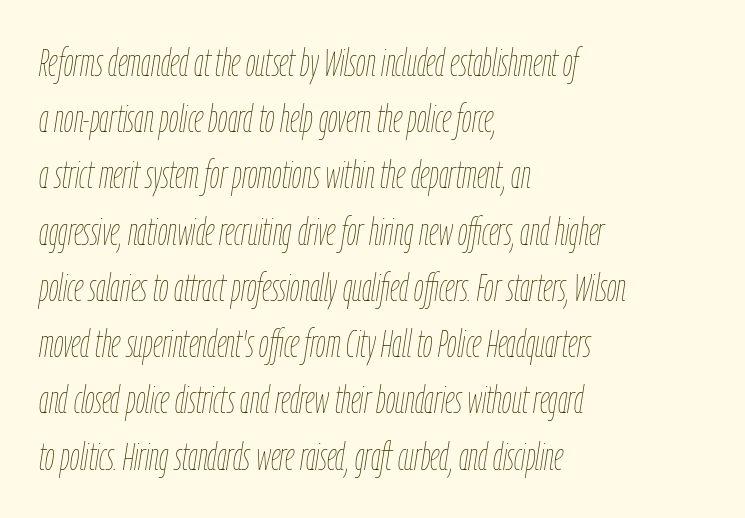
The image shows 38 px thin, condensed type, italic (leaning right); set left-aligned, normal line spacing (1.48x), normal letter spacing, not underlined; low stroke contrast and a medium x-height.
